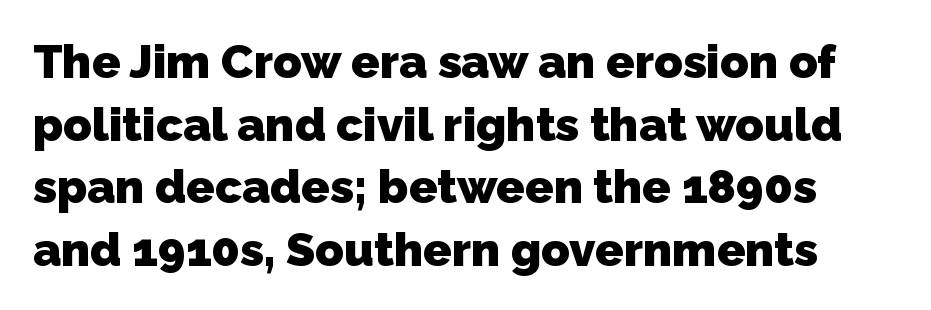
Q: Is the text bold? A: Yes.
Q: Is the typeface a serif or a sans-serif typeface? A: Sans-serif.
Q: Is the text underlined? A: No.
Q: Is the spacing between letters normal or unusually wide? A: Normal.
Q: Is the spacing between lines tight, normal or loose? A: Normal.
Q: Width (condensed, normal, or wide)? A: Normal.
Q: Stroke contrast? A: Low.
Q: x-height? A: Medium.
Q: Monospaced? A: No.
